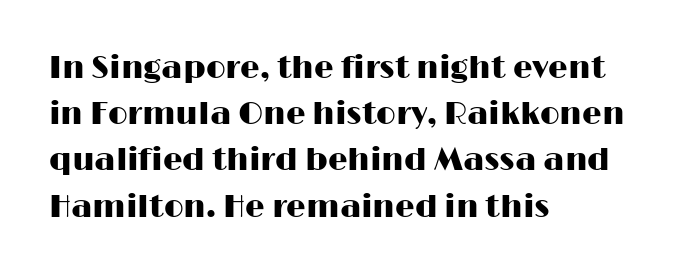
Q: Is the text italic (slanted)? A: No, it is upright.
Q: Is the typeface a serif or a sans-serif typeface? A: Sans-serif.
Q: Is the text underlined? A: No.
Q: How is the paragraph aligned? A: Left-aligned.
Q: Is the spacing between letters normal or unusually wide? A: Normal.
Q: Is the spacing between lines tight, normal or loose? A: Normal.
Q: Width (condensed, normal, or wide)? A: Wide.
Q: Stroke contrast? A: High.
Q: x-height? A: Medium.
Q: Monospaced? A: No.
